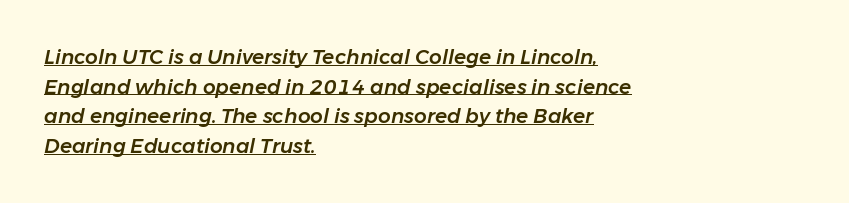
{"italic": "yes", "lean": "right", "slant_degrees": 11, "underline": "yes", "align": "left", "line_spacing": "normal", "line_spacing_ratio": 1.48, "letter_spacing": "normal", "letter_spacing_em": 0.0, "glyph_px": 20}
